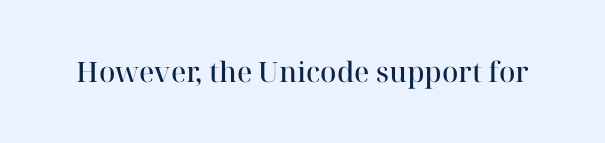
The type family on display is of the serif kind. Here the designer chose a conventional face with non-uniform glyph widths. When letters stand straight like this, we call the style roman or upright. Rule under the text: the space is simply empty. The gaps between neighbouring characters are ordinary and unremarkable.
